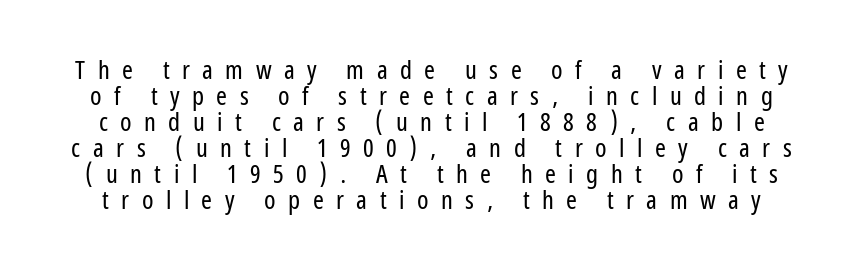
{"italic": "no", "bold": "no", "underline": "no", "line_spacing": "tight", "line_spacing_ratio": 1.0, "letter_spacing": "wide", "letter_spacing_em": 0.48, "glyph_px": 26}
